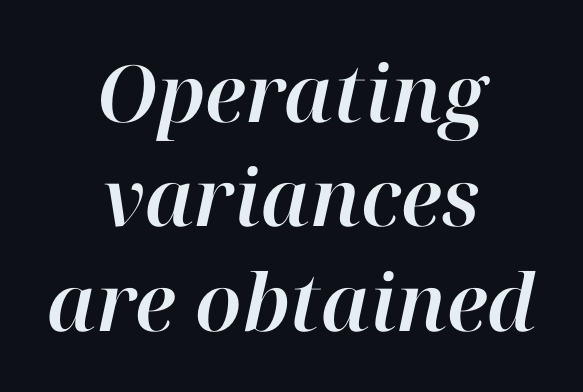
{"italic": "yes", "lean": "right", "slant_degrees": 12, "width": "normal", "stroke_contrast": "high", "x_height": "medium", "monospaced": "no", "underline": "no", "align": "center", "line_spacing": "normal", "line_spacing_ratio": 1.32, "letter_spacing": "normal", "letter_spacing_em": 0.0, "glyph_px": 79}
